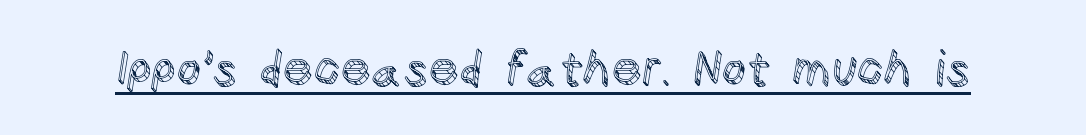
The image shows 48 px text type; set normal letter spacing, underlined; a large x-height.
